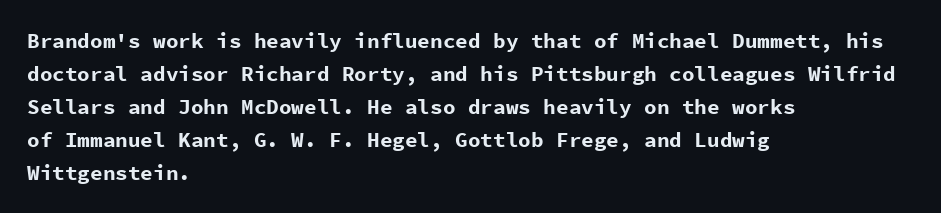
Q: Is the text bold? A: Yes.
Q: Is the text italic (slanted)? A: No, it is upright.
Q: Is the text underlined? A: No.
Q: How is the paragraph aligned? A: Left-aligned.
Q: Is the spacing between letters normal or unusually wide? A: Normal.
Q: Is the spacing between lines tight, normal or loose? A: Normal.
